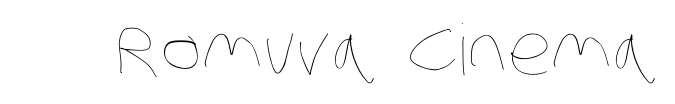
The image shows 70 px thin, condensed type; set normal letter spacing, not underlined; low stroke contrast and a large x-height.
